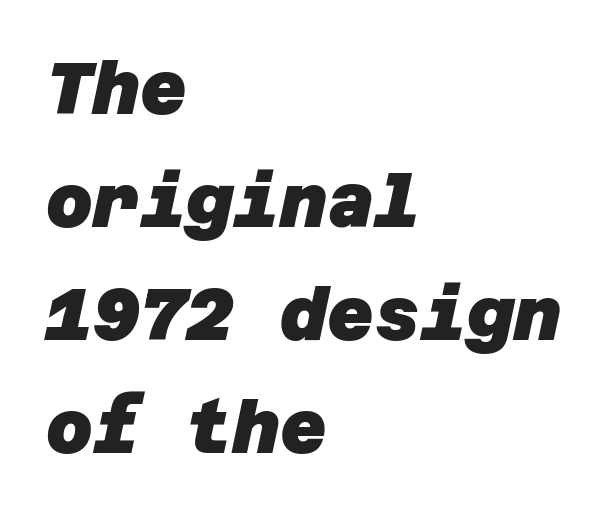
Does the type have serifs? No, each stem ends abruptly. The rendering uses a bold face; every stroke is thick and dark. This sample uses plain, unmodified letter spacing. The passage shown stacks its lines at a standard gap.
